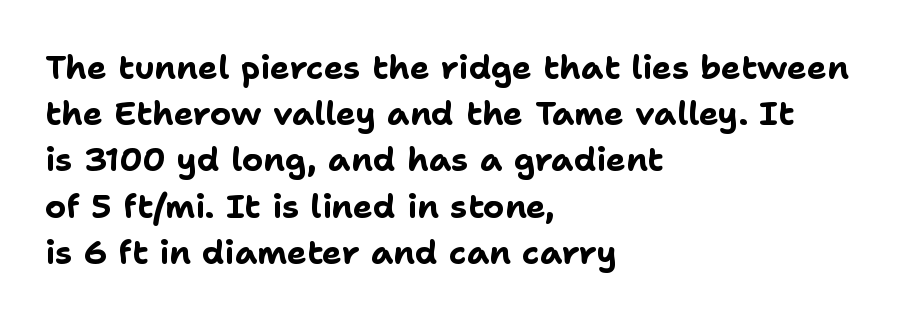
The image shows 33 px bold sans-serif type, upright; set left-aligned, normal line spacing (1.4x), normal letter spacing, not underlined; low stroke contrast and a medium x-height.
